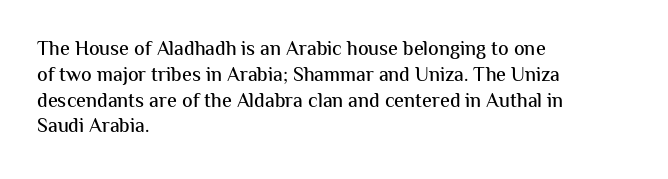
{"italic": "no", "underline": "no", "align": "left", "line_spacing": "normal", "line_spacing_ratio": 1.29, "letter_spacing": "normal", "letter_spacing_em": 0.0, "glyph_px": 20}
